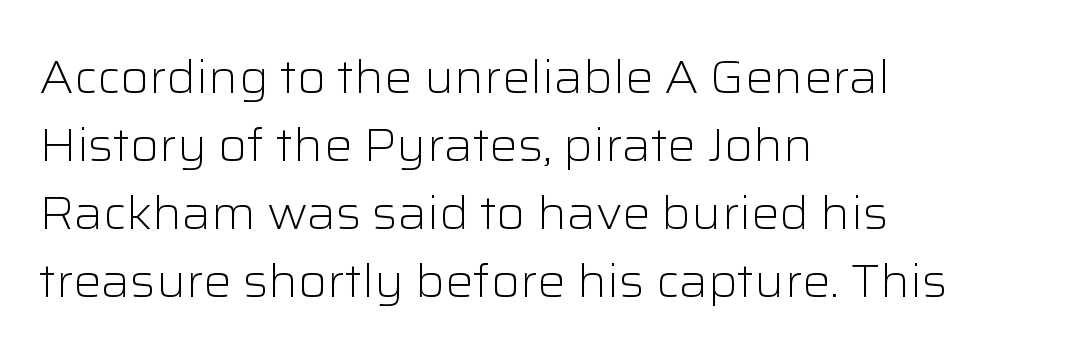
The image shows 47 px light sans-serif type, upright; set left-aligned, normal line spacing (1.45x), normal letter spacing, not underlined; low stroke contrast and a medium x-height.
